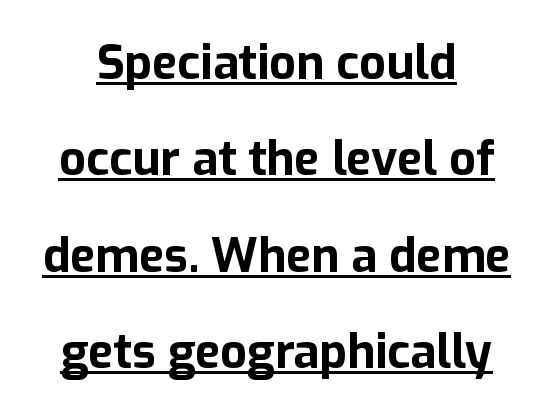
Q: Is the text bold? A: Yes.
Q: Is the text italic (slanted)? A: No, it is upright.
Q: Is the typeface a serif or a sans-serif typeface? A: Sans-serif.
Q: Is the text underlined? A: Yes.
Q: How is the paragraph aligned? A: Centered.
Q: Is the spacing between letters normal or unusually wide? A: Normal.
Q: Is the spacing between lines tight, normal or loose? A: Loose.
Q: Width (condensed, normal, or wide)? A: Normal.
Q: Stroke contrast? A: Low.
Q: x-height? A: Medium.
Q: Monospaced? A: No.
